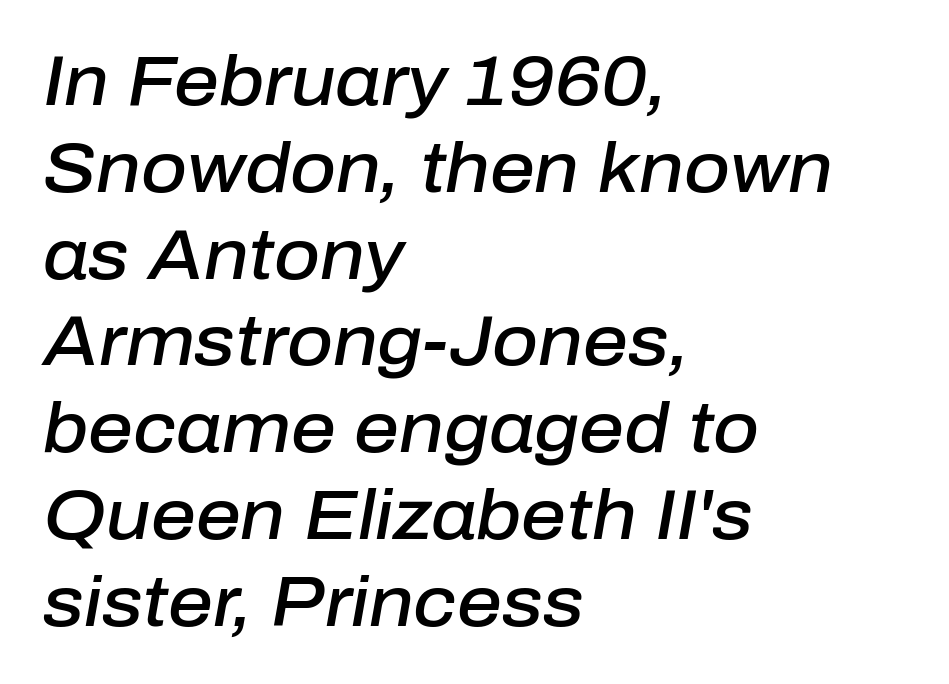
Is the type bold? Partly — it's a semibold, heavier than regular but not fully bold. Slant detected: the letters are inclined. Note the varied advance widths — an 'i' is clearly narrower than an 'm'. Lines of text with bare space underneath.
